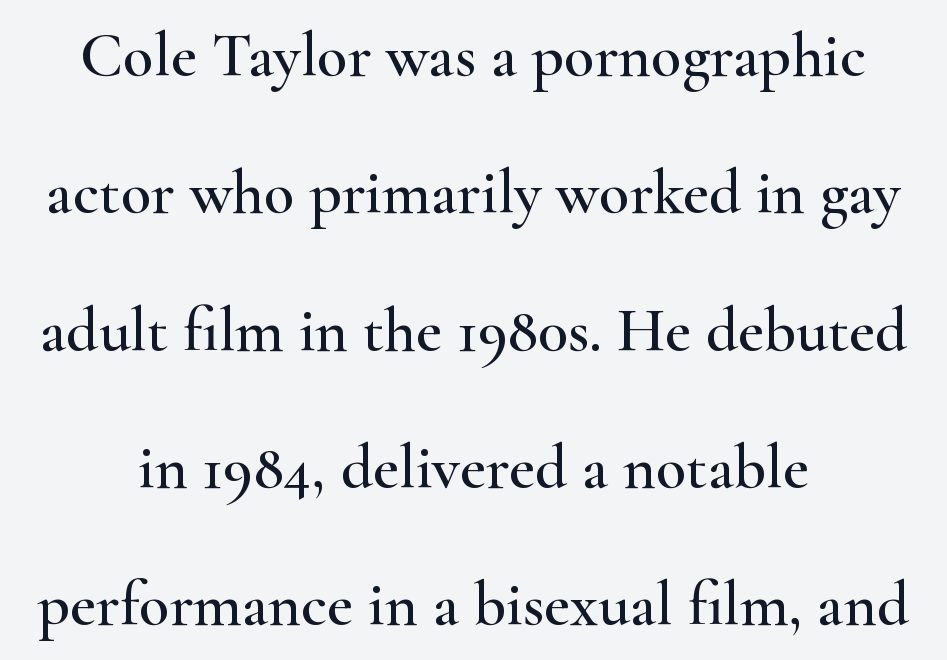
Is there any slant? The stems are plumb. Caption: standard tracking, unaltered. The letters advance in unequal steps, a hallmark of proportional type. If you folded the block vertically in half, each line would mirror itself in length. Words float on clear page, feet unadorned.
